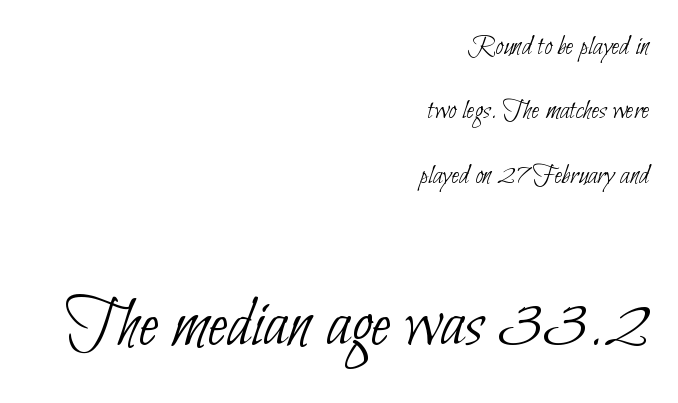
The gaps between neighbouring characters are ordinary and unremarkable. The passage is arranged like a letterhead date or caption credit — flush right. The letters advance in unequal steps, a hallmark of proportional type. Honestly, there is no underline to notice here at all. No heavy texture on the line: the type isn't bold.
